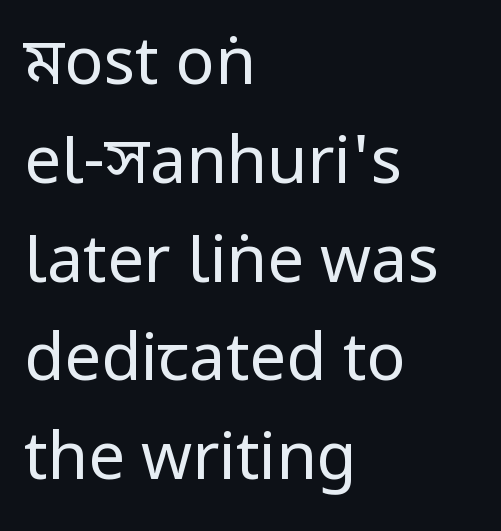
{"serif": "no", "italic": "no", "bold": "no", "weight": "regular", "width": "condensed", "stroke_contrast": "low", "x_height": "large", "monospaced": "no", "underline": "no", "align": "left", "line_spacing": "normal", "line_spacing_ratio": 1.52, "letter_spacing": "normal", "letter_spacing_em": 0.0, "glyph_px": 65}
